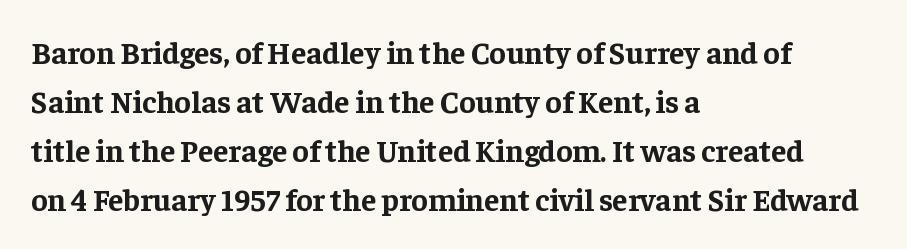
Q: Is the text bold? A: Yes.
Q: Is the text italic (slanted)? A: No, it is upright.
Q: Is the typeface a serif or a sans-serif typeface? A: Serif.
Q: Is the text underlined? A: No.
Q: How is the paragraph aligned? A: Left-aligned.
Q: Is the spacing between letters normal or unusually wide? A: Normal.
Q: Is the spacing between lines tight, normal or loose? A: Normal.
Q: Width (condensed, normal, or wide)? A: Normal.
Q: Stroke contrast? A: Low.
Q: x-height? A: Medium.
Q: Monospaced? A: No.
